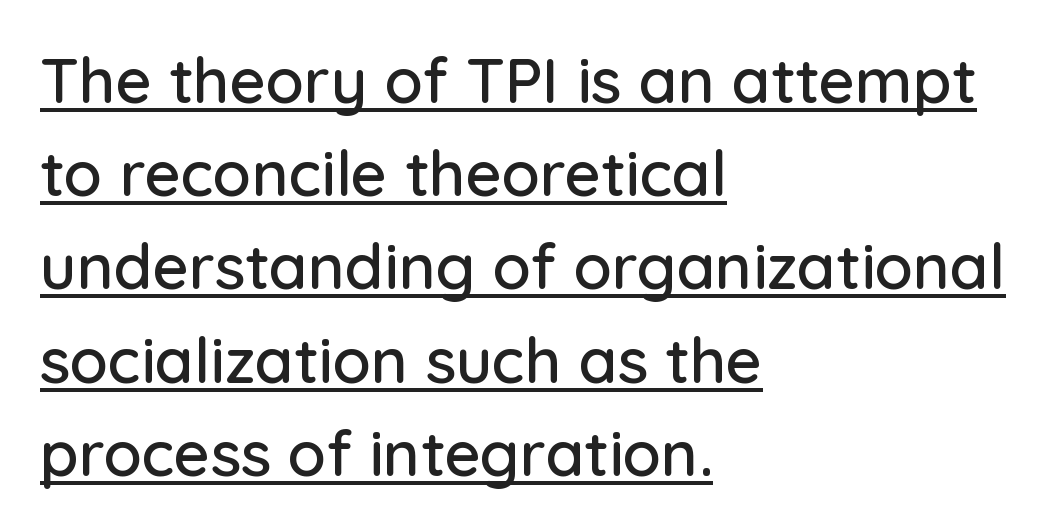
Q: Is the text italic (slanted)? A: No, it is upright.
Q: Is the typeface a serif or a sans-serif typeface? A: Sans-serif.
Q: Is the text underlined? A: Yes.
Q: How is the paragraph aligned? A: Left-aligned.
Q: Is the spacing between letters normal or unusually wide? A: Normal.
Q: Is the spacing between lines tight, normal or loose? A: Normal.
Q: Width (condensed, normal, or wide)? A: Normal.
Q: Stroke contrast? A: Low.
Q: x-height? A: Medium.
Q: Monospaced? A: No.
